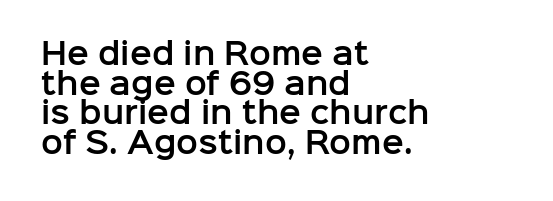
Q: Is the text italic (slanted)? A: No, it is upright.
Q: Is the typeface a serif or a sans-serif typeface? A: Sans-serif.
Q: Is the text underlined? A: No.
Q: How is the paragraph aligned? A: Left-aligned.
Q: Is the spacing between letters normal or unusually wide? A: Normal.
Q: Is the spacing between lines tight, normal or loose? A: Tight.
Q: Width (condensed, normal, or wide)? A: Normal.
Q: Stroke contrast? A: Low.
Q: x-height? A: Medium.
Q: Monospaced? A: No.
